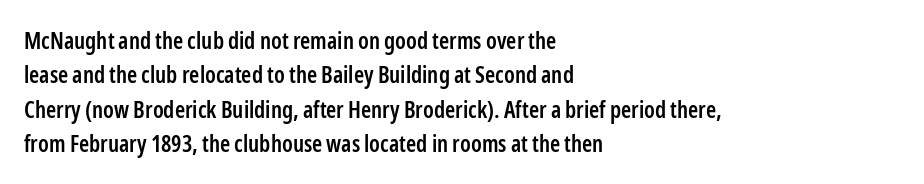
The image shows 23 px text type, upright; set left-aligned, normal line spacing (1.5x), normal letter spacing, not underlined.
